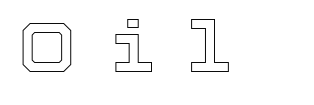
The image shows 71 px text type, upright; set unusually wide letter spacing (+0.49 em), not underlined; a medium x-height.
